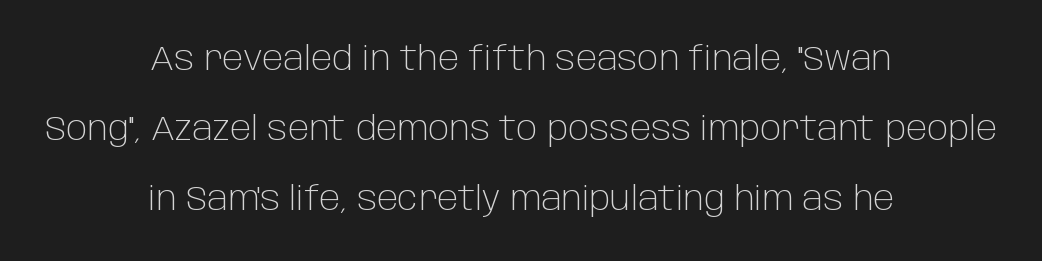
The image shows 33 px light sans-serif type, upright; set centered, loose line spacing (2.12x), normal letter spacing, not underlined; low stroke contrast and a large x-height.
